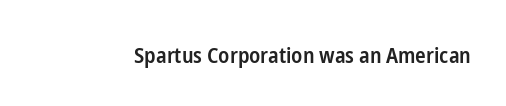
{"italic": "no", "bold": "semi", "underline": "no", "letter_spacing": "normal", "letter_spacing_em": 0.0, "glyph_px": 22}
